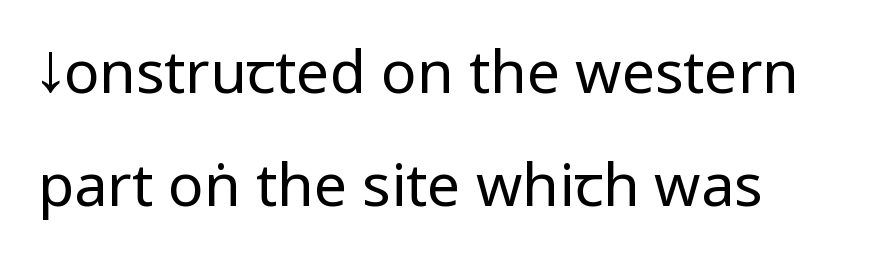
The image shows 59 px regular-weight, condensed sans-serif type, upright; set loose line spacing (1.92x), normal letter spacing, not underlined; low stroke contrast and a large x-height.
